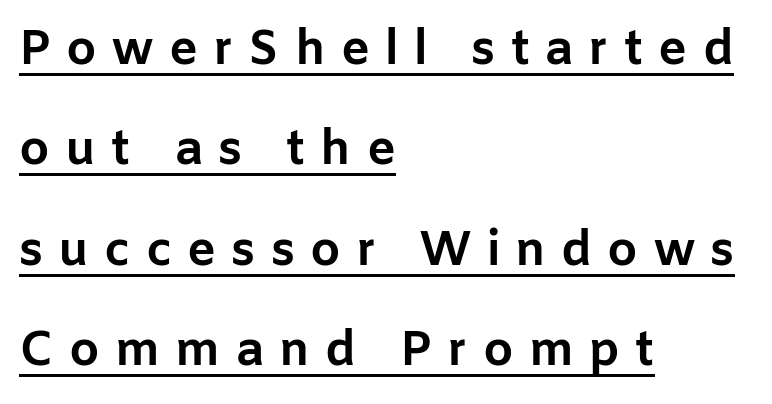
The image shows 48 px bold sans-serif type, upright; set left-aligned, loose line spacing (2.09x), unusually wide letter spacing (+0.32 em), underlined; low stroke contrast and a medium x-height.
